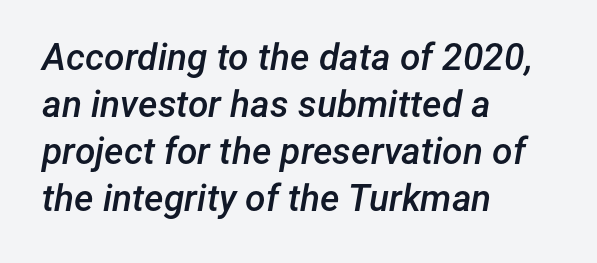
The image shows 37 px semibold type, italic (leaning right); set left-aligned, normal line spacing (1.27x), normal letter spacing, not underlined; low stroke contrast and a medium x-height.
